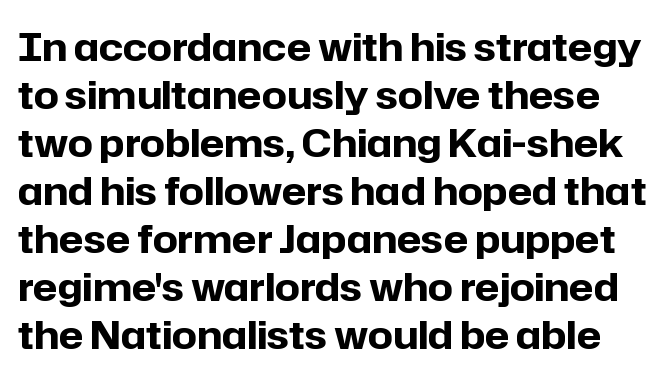
{"serif": "no", "italic": "no", "bold": "yes", "weight": "bold", "width": "normal", "stroke_contrast": "low", "x_height": "medium", "monospaced": "no", "underline": "no", "line_spacing_ratio": 1.23, "letter_spacing": "normal", "letter_spacing_em": 0.0, "glyph_px": 39}
